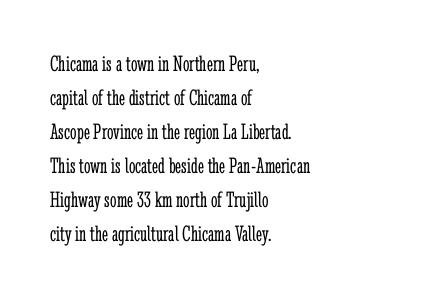
{"italic": "no", "bold": "no", "underline": "no", "align": "left", "line_spacing": "normal", "line_spacing_ratio": 1.48, "letter_spacing": "normal", "letter_spacing_em": 0.0, "glyph_px": 23}
